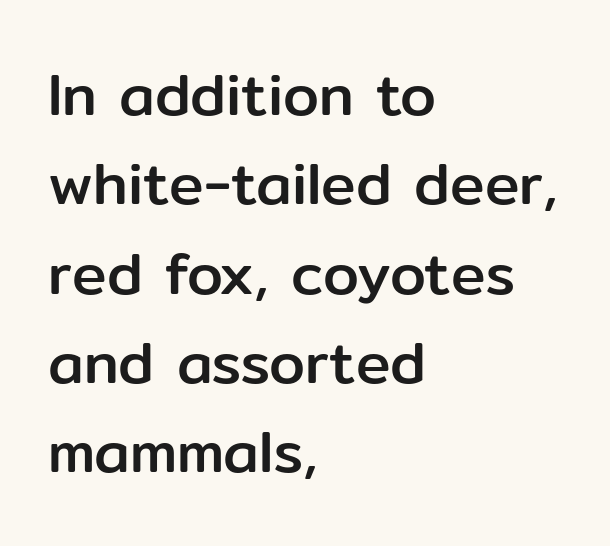
The image shows 58 px sans-serif type, upright; set left-aligned, normal line spacing (1.54x), normal letter spacing, not underlined; low stroke contrast and a medium x-height.
